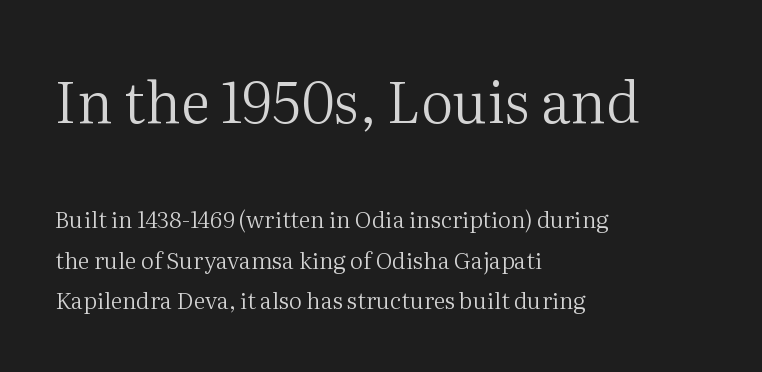
{"serif": "yes", "italic": "no", "bold": "no", "weight": "regular", "width": "normal", "stroke_contrast": "medium", "x_height": "medium", "monospaced": "no", "underline": "no", "align": "left", "line_spacing_ratio": 1.75, "letter_spacing": "normal", "letter_spacing_em": 0.0, "larger_block": "first", "size_ratio": 2.48, "glyph_px": 57}
